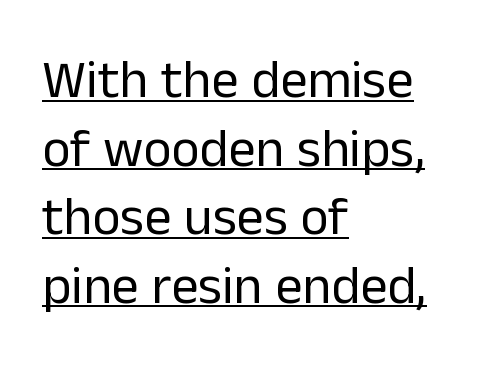
{"serif": "no", "italic": "no", "bold": "no", "weight": "regular", "width": "normal", "stroke_contrast": "low", "x_height": "medium", "monospaced": "no", "underline": "yes", "align": "left", "line_spacing": "normal", "line_spacing_ratio": 1.27, "letter_spacing": "normal", "letter_spacing_em": 0.0, "glyph_px": 54}
